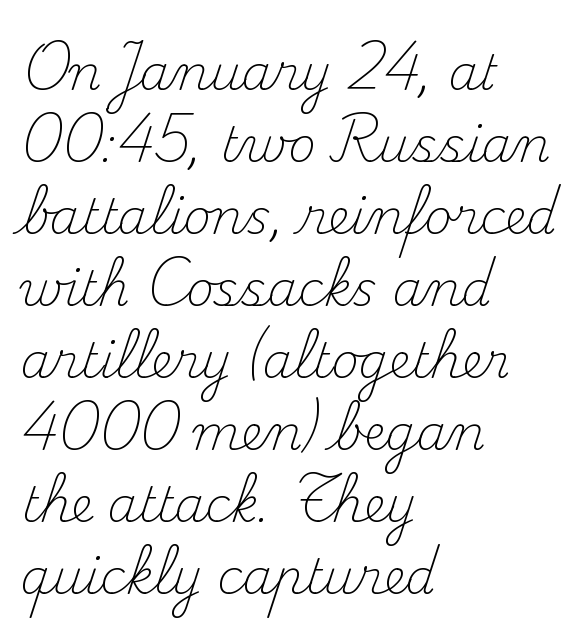
{"serif": "yes", "bold": "no", "weight": "light", "width": "normal", "stroke_contrast": "medium", "x_height": "small", "monospaced": "no", "underline": "no", "align": "left", "line_spacing": "normal", "line_spacing_ratio": 1.5, "letter_spacing": "normal", "letter_spacing_em": 0.0, "glyph_px": 48}
